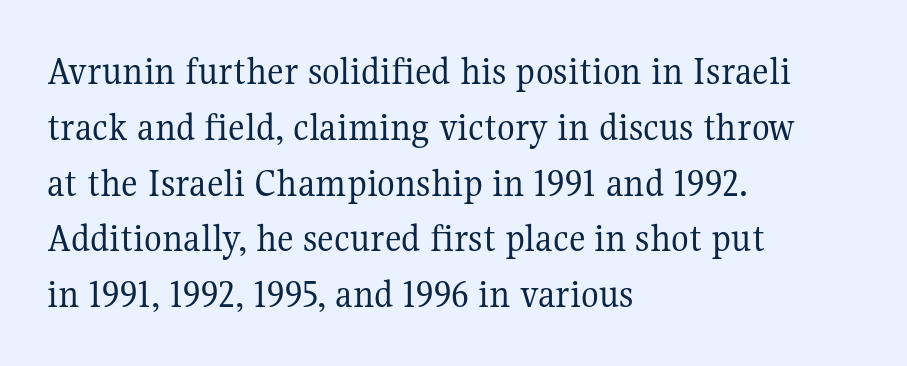
{"serif": "yes", "italic": "no", "bold": "no", "weight": "regular", "width": "normal", "stroke_contrast": "medium", "x_height": "medium", "monospaced": "no", "underline": "no", "align": "left", "line_spacing": "normal", "line_spacing_ratio": 1.36, "letter_spacing": "normal", "letter_spacing_em": 0.0, "glyph_px": 41}
